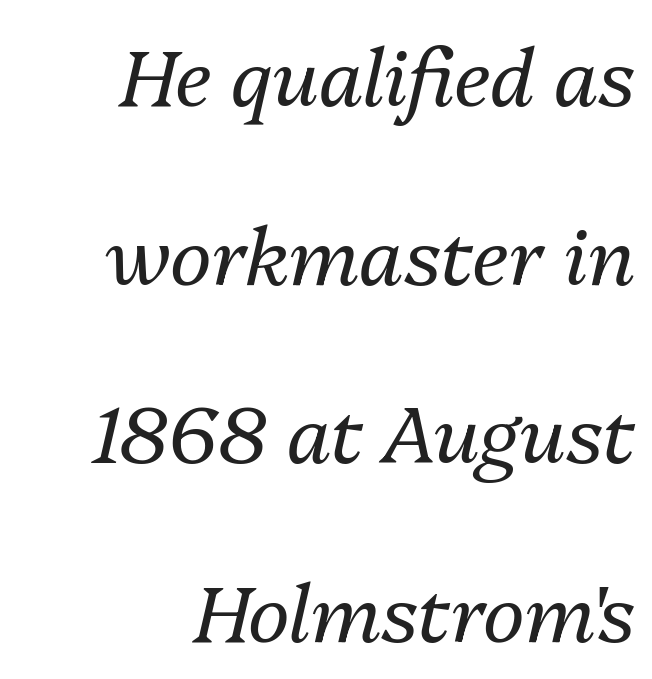
The vertical gap from one line to the next is large. Notice how the stems are inclined rather than vertical — that's the hallmark of italics. Check under the words: just untouched page. The rendering keeps characters at their native spacing.
